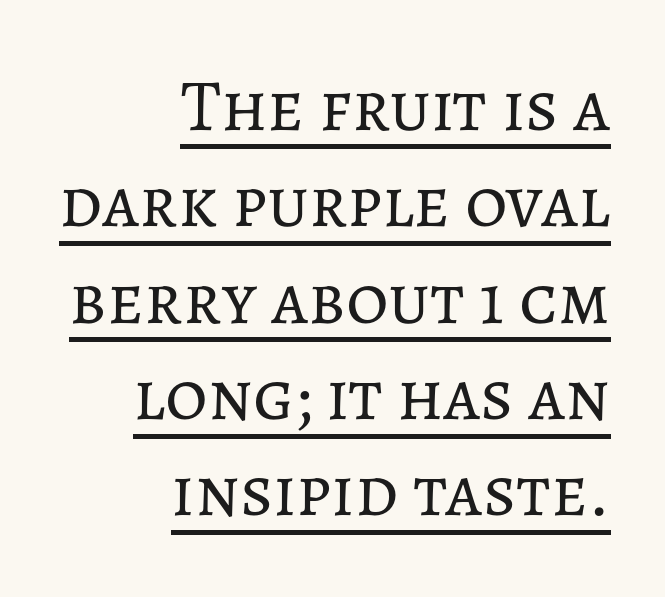
The image shows 73 px regular-weight type, upright; set right-aligned, normal line spacing (1.32x), normal letter spacing, underlined; low stroke contrast and a medium x-height.
